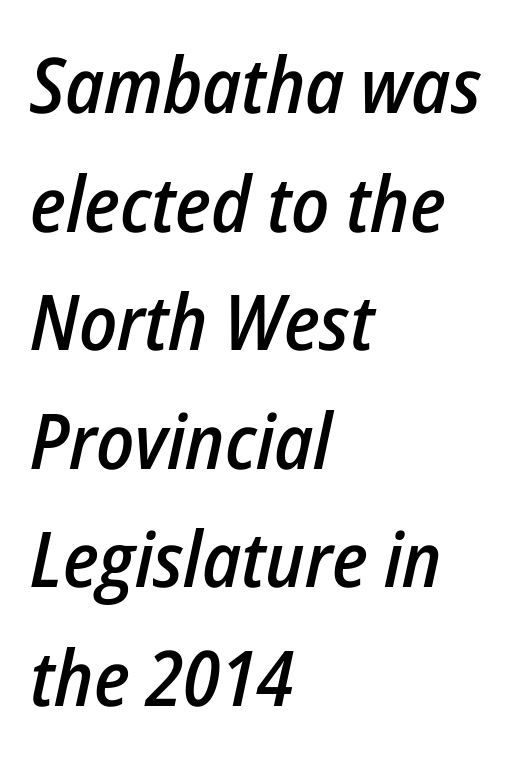
Q: Is the text bold? A: Semi-bold.
Q: Is the text italic (slanted)? A: Yes, it leans right by about 12 degrees.
Q: Is the text underlined? A: No.
Q: How is the paragraph aligned? A: Left-aligned.
Q: Is the spacing between letters normal or unusually wide? A: Normal.
Q: Is the spacing between lines tight, normal or loose? A: Normal.
Q: Width (condensed, normal, or wide)? A: Condensed.
Q: Stroke contrast? A: Low.
Q: x-height? A: Medium.
Q: Monospaced? A: No.
